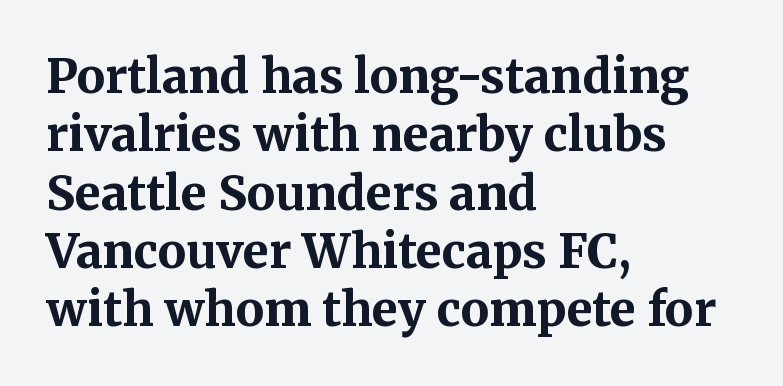
{"serif": "yes", "italic": "no", "bold": "yes", "weight": "bold", "width": "normal", "stroke_contrast": "medium", "x_height": "medium", "monospaced": "no", "underline": "no", "align": "left", "line_spacing_ratio": 1.24, "letter_spacing": "normal", "letter_spacing_em": 0.0, "glyph_px": 47}
